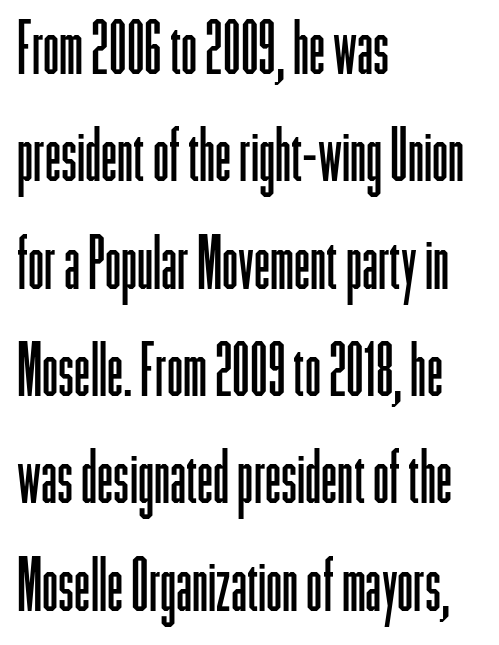
No extra ink here — the face is not bold. Check the space under the baseline: it is left empty. The passage is arranged the way most books set body copy — flush left. Think of a printed novel: that variable character pitch is what you see here. Posture: upright roman.
